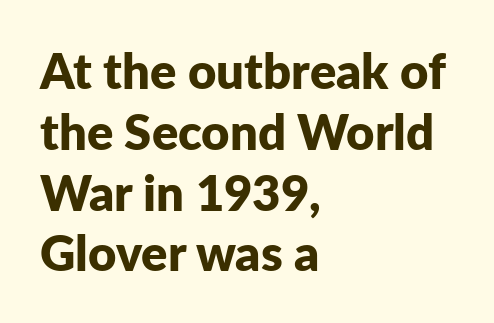
The image shows 49 px bold sans-serif type, upright; set left-aligned, line spacing 1.24x, normal letter spacing, not underlined; low stroke contrast and a medium x-height.
